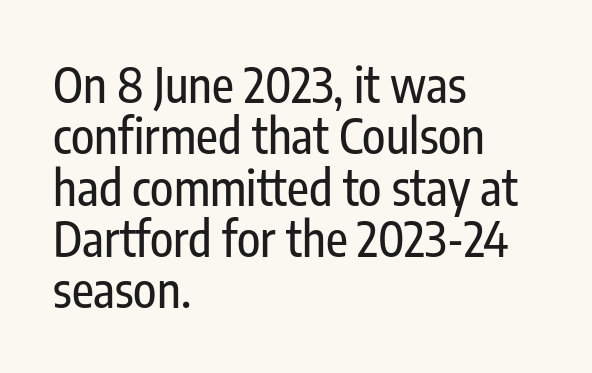
The image shows 48 px condensed sans-serif type, upright; set left-aligned, tight line spacing (1.07x), normal letter spacing, not underlined; low stroke contrast and a medium x-height.
